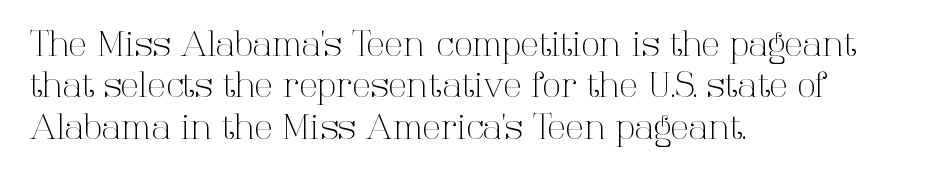
The image shows 34 px light serif type, upright; set left-aligned, line spacing 1.22x, normal letter spacing, not underlined; high stroke contrast and a medium x-height.
